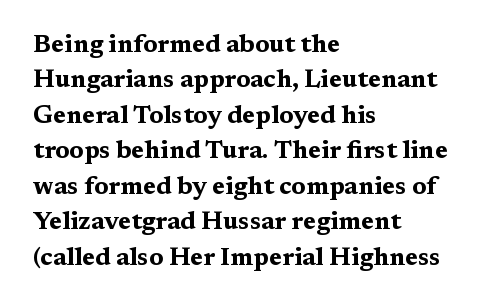
{"italic": "no", "bold": "yes", "underline": "no", "align": "left", "line_spacing": "normal", "line_spacing_ratio": 1.42, "letter_spacing": "normal", "letter_spacing_em": 0.0, "glyph_px": 25}
